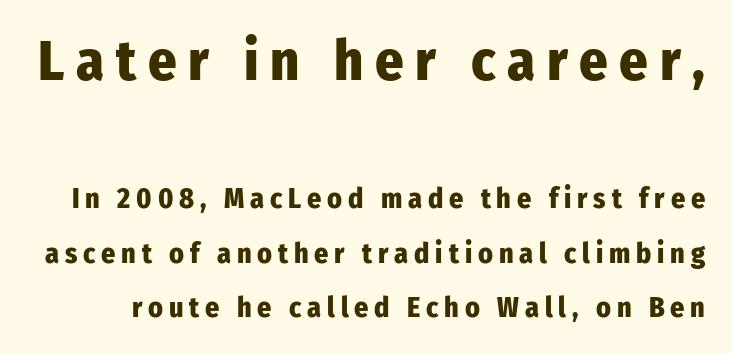
The face used here is a sans, in the tradition of grotesques and geometrics. The letters are bold, with thick, heavy strokes. Honestly, the rows look like they've been pulled way apart. Size contrast runs from large at the top to small at the bottom. Glyph-to-glyph distance is far greater than everyday printed text. A bare baseline throughout the passage.
